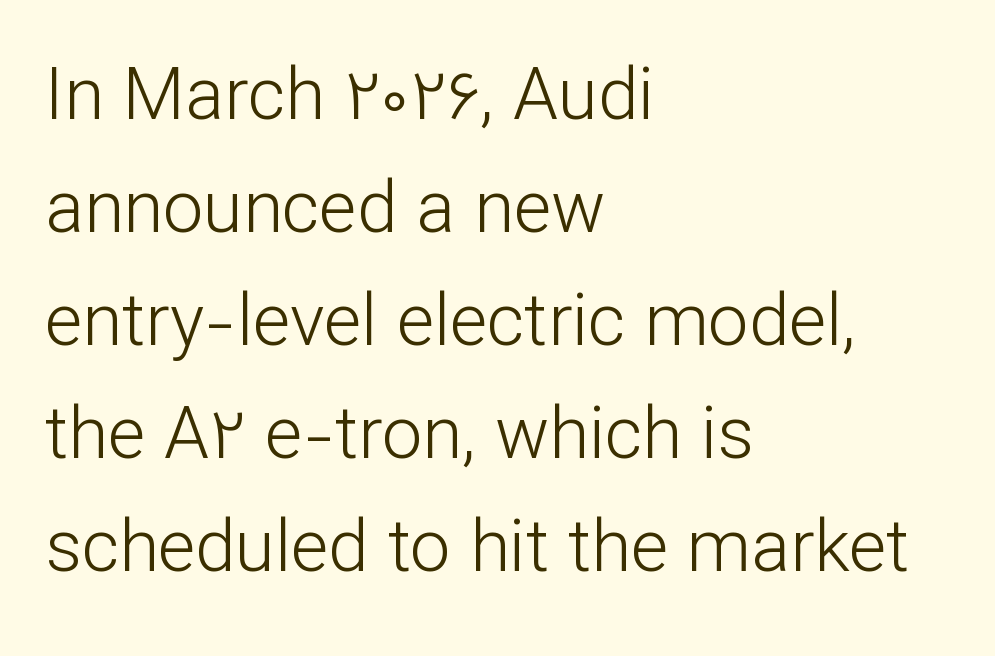
The image shows 72 px light sans-serif type, upright; set left-aligned, normal line spacing (1.57x), normal letter spacing, not underlined; low stroke contrast and a medium x-height.
